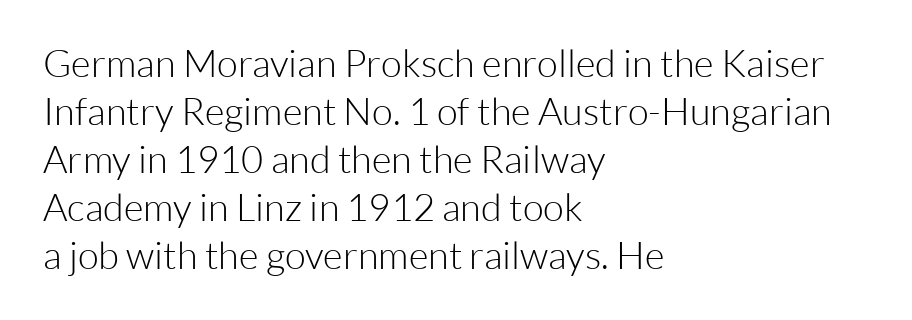
Ordinary non-slanted type is in use. In CSS terms this would be text-align: left. The passage shown is typeset with a sans-serif family. Type without underlining. The letters advance in unequal steps, a hallmark of proportional type.
